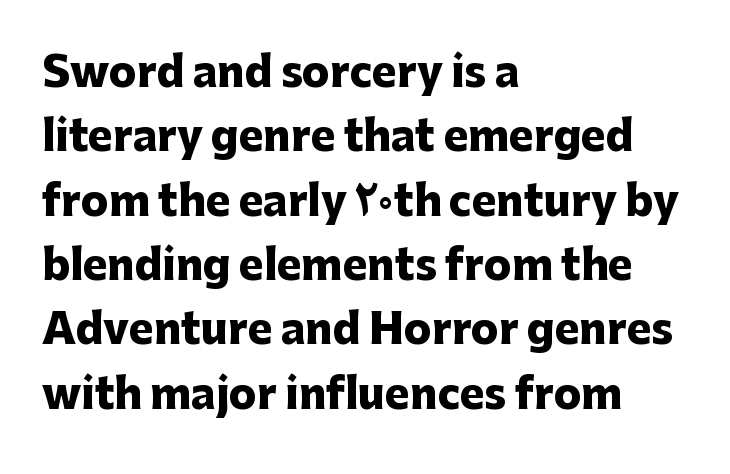
The image shows 41 px heavy sans-serif type, upright; set left-aligned, normal line spacing (1.57x), normal letter spacing, not underlined; low stroke contrast and a medium x-height.
